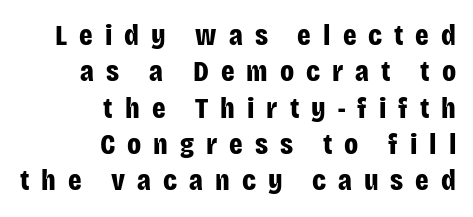
The image shows 30 px bold, condensed sans-serif type, upright; set right-aligned, line spacing 1.21x, unusually wide letter spacing (+0.4 em), not underlined; low stroke contrast and a large x-height.
